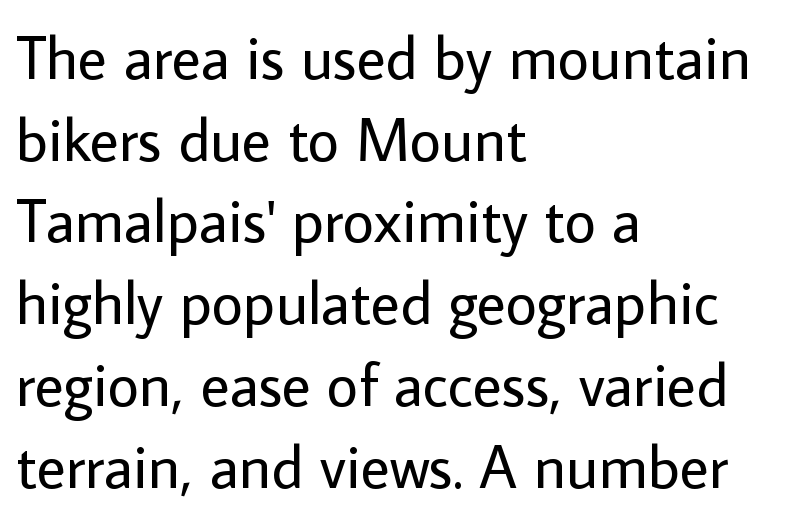
{"serif": "no", "italic": "no", "bold": "no", "weight": "regular", "width": "normal", "stroke_contrast": "low", "x_height": "medium", "monospaced": "no", "underline": "no", "align": "left", "line_spacing": "normal", "line_spacing_ratio": 1.34, "letter_spacing": "normal", "letter_spacing_em": 0.0, "glyph_px": 61}
